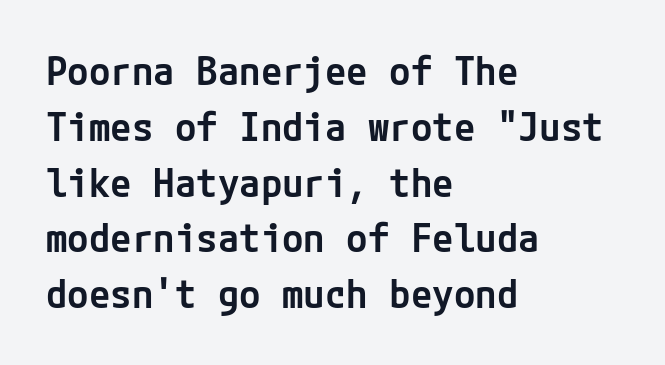
The image shows 39 px semibold sans-serif type, upright; set left-aligned, normal line spacing (1.43x), normal letter spacing, not underlined; low stroke contrast and a medium x-height.
